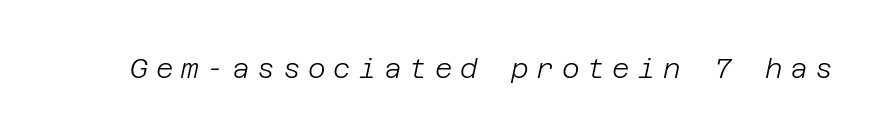
When letters slant like this, we call the style italic. The passage shown is not bold in any degree. Is the letter spacing exaggerated? Yes — the characters are pushed far apart. The words here are not underlined.
